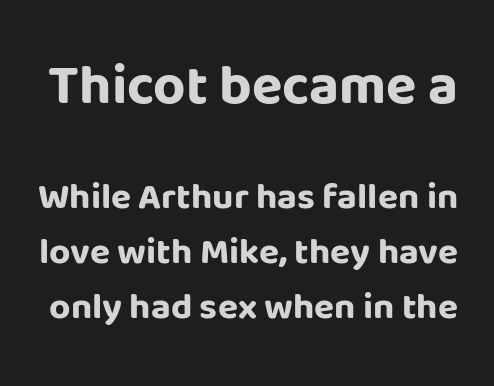
{"serif": "no", "italic": "no", "bold": "yes", "weight": "bold", "width": "normal", "stroke_contrast": "low", "x_height": "large", "monospaced": "no", "underline": "no", "line_spacing": "normal", "line_spacing_ratio": 1.49, "letter_spacing": "normal", "letter_spacing_em": 0.0, "larger_block": "first", "size_ratio": 1.51, "glyph_px": 56}
